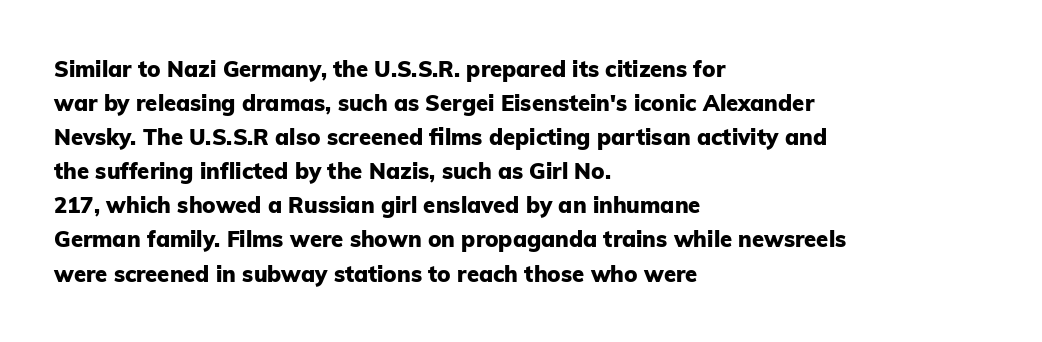
{"italic": "no", "bold": "yes", "underline": "no", "align": "left", "line_spacing": "normal", "line_spacing_ratio": 1.55, "letter_spacing": "normal", "letter_spacing_em": 0.0, "glyph_px": 22}
